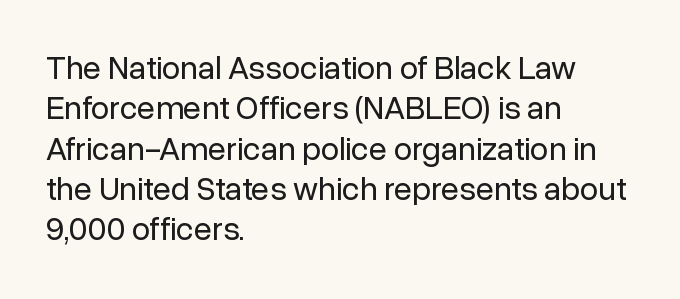
{"serif": "no", "italic": "no", "bold": "no", "weight": "regular", "width": "normal", "stroke_contrast": "low", "x_height": "medium", "monospaced": "no", "underline": "no", "align": "left", "line_spacing_ratio": 1.22, "letter_spacing": "normal", "letter_spacing_em": 0.0, "glyph_px": 33}
